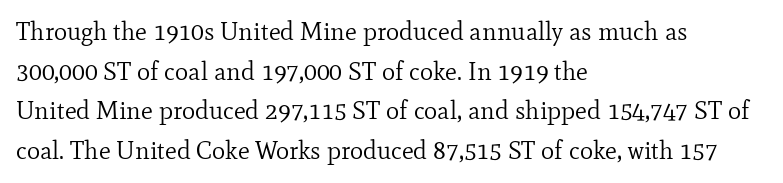
The image shows 25 px text type, upright; set left-aligned, normal line spacing (1.59x), normal letter spacing, not underlined.
